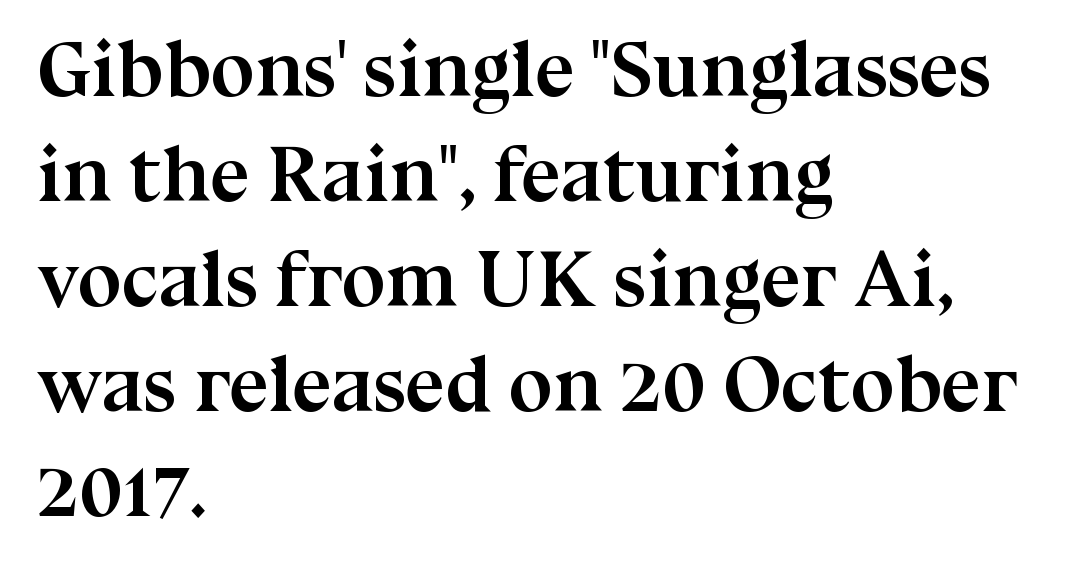
The image shows 79 px semibold serif type, upright; set left-aligned, normal line spacing (1.33x), normal letter spacing, not underlined; medium stroke contrast and a medium x-height.
